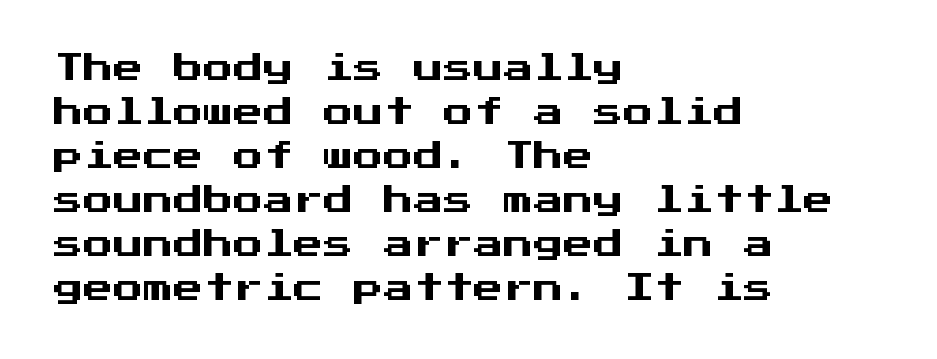
{"serif": "no", "italic": "no", "width": "normal", "stroke_contrast": "medium", "x_height": "medium", "monospaced": "yes", "underline": "no", "align": "left", "line_spacing": "normal", "line_spacing_ratio": 1.47, "letter_spacing": "normal", "letter_spacing_em": 0.0, "glyph_px": 30}
